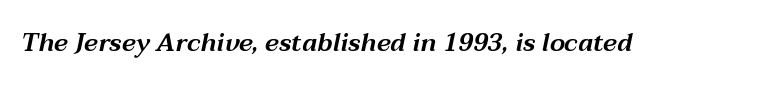
{"italic": "yes", "lean": "right", "slant_degrees": 12, "underline": "no", "letter_spacing": "normal", "letter_spacing_em": 0.0, "glyph_px": 25}
